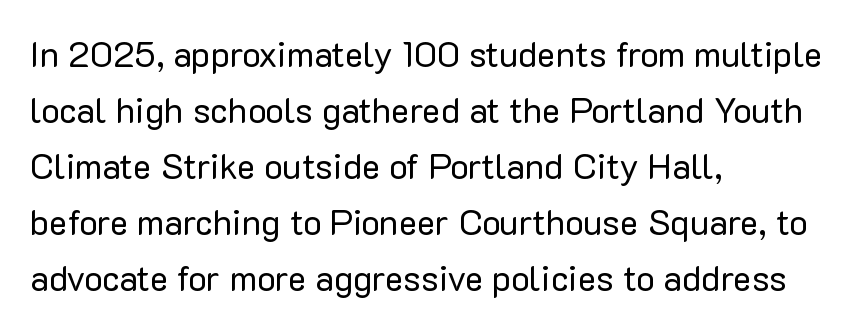
The image shows 35 px regular-weight sans-serif type, upright; set left-aligned, normal line spacing (1.6x), normal letter spacing, not underlined; low stroke contrast and a medium x-height.
